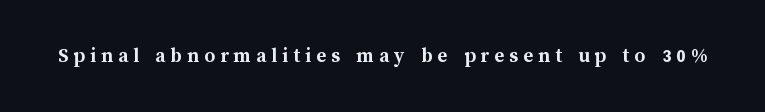
The tracking jumps out immediately: characters are airy and widely separated. Notice how thick the strokes are: this is what a full bold looks like. The foot of each line stays bare and open. Style check: upright.
